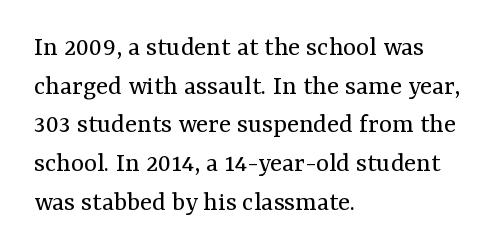
The image shows 28 px regular-weight serif type, upright; set left-aligned, normal line spacing (1.38x), normal letter spacing, not underlined; medium stroke contrast and a medium x-height.
